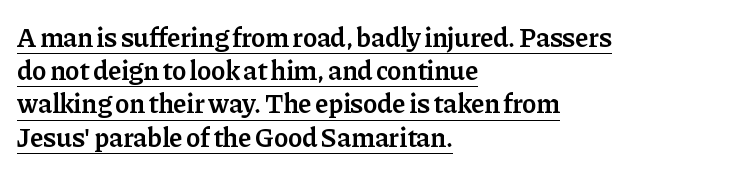
Q: Is the text bold? A: Semi-bold.
Q: Is the text italic (slanted)? A: No, it is upright.
Q: Is the text underlined? A: Yes.
Q: How is the paragraph aligned? A: Left-aligned.
Q: Is the spacing between letters normal or unusually wide? A: Normal.
